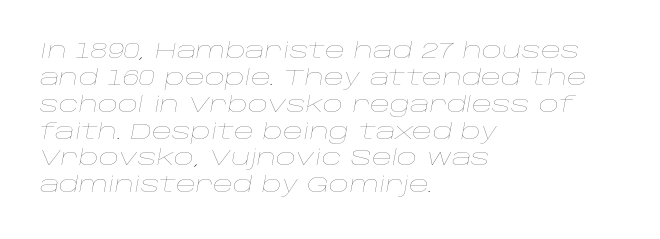
The image shows 22 px text type, italic (leaning right); set left-aligned, line spacing 1.22x, normal letter spacing, not underlined.
